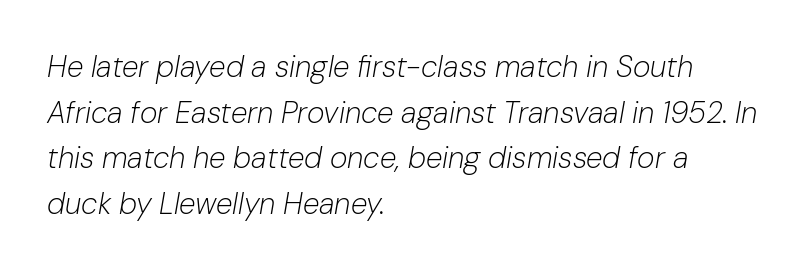
The rendering applies a slant to the glyphs. These lines stack with their left ends in a neat column. Weight class: somewhere from thin through regular. Compared with typical body copy, the letter spacing here is the same. Normally led — the rows are evenly, conventionally spaced. The passage shown is not underscored anywhere.
